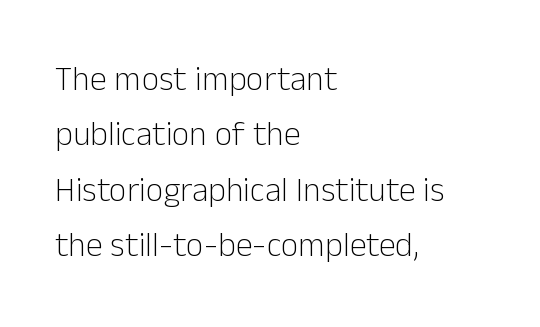
Q: Is the text bold? A: No.
Q: Is the text italic (slanted)? A: No, it is upright.
Q: Is the typeface a serif or a sans-serif typeface? A: Sans-serif.
Q: Is the text underlined? A: No.
Q: How is the paragraph aligned? A: Left-aligned.
Q: Is the spacing between letters normal or unusually wide? A: Normal.
Q: Is the spacing between lines tight, normal or loose? A: Normal.
Q: Width (condensed, normal, or wide)? A: Normal.
Q: Stroke contrast? A: Low.
Q: x-height? A: Medium.
Q: Monospaced? A: No.
